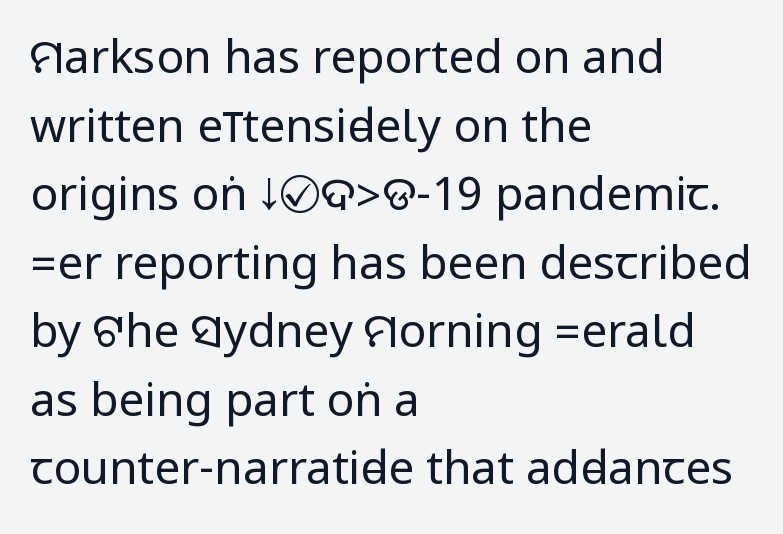
Q: Is the text bold? A: No.
Q: Is the text italic (slanted)? A: No, it is upright.
Q: Is the typeface a serif or a sans-serif typeface? A: Sans-serif.
Q: Is the text underlined? A: No.
Q: How is the paragraph aligned? A: Left-aligned.
Q: Is the spacing between letters normal or unusually wide? A: Normal.
Q: Is the spacing between lines tight, normal or loose? A: Normal.
Q: Width (condensed, normal, or wide)? A: Condensed.
Q: Stroke contrast? A: Low.
